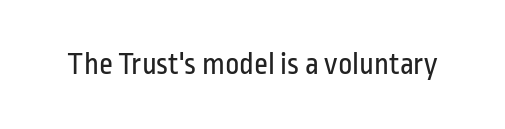
The image shows 31 px regular-weight, condensed sans-serif type, upright; set normal letter spacing, not underlined; low stroke contrast and a medium x-height.
